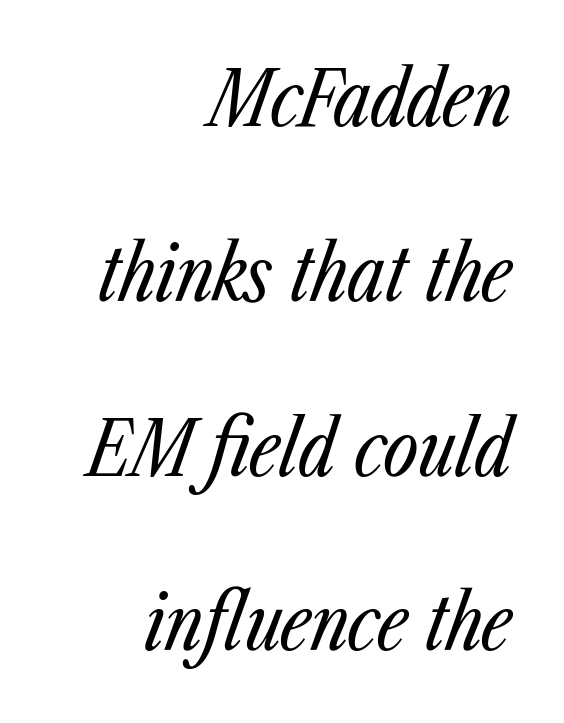
The image shows 76 px regular-weight, condensed type, italic (leaning right); set right-aligned, loose line spacing (2.3x), normal letter spacing, not underlined; low stroke contrast and a medium x-height.
